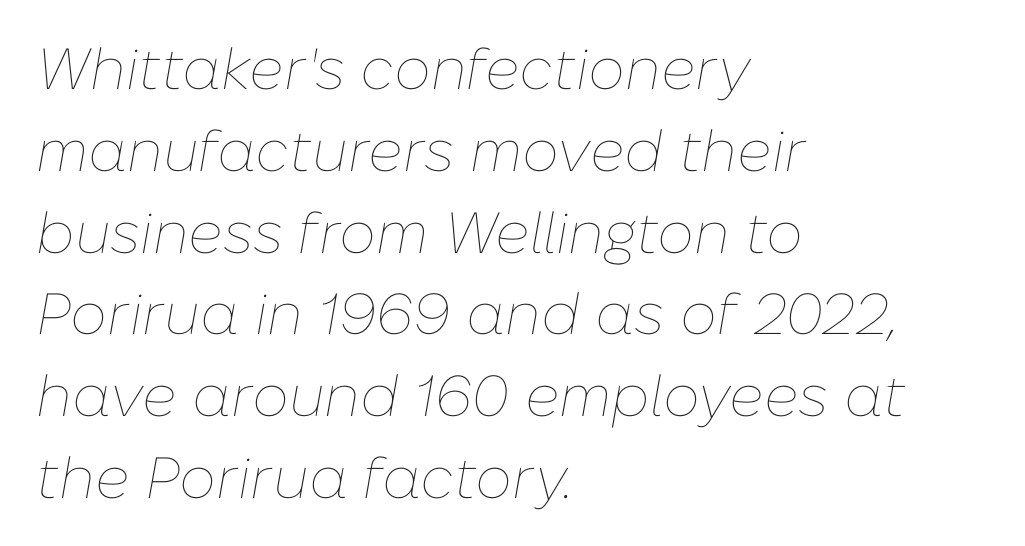
Q: Is the text bold? A: No.
Q: Is the text italic (slanted)? A: Yes, it leans right by about 10 degrees.
Q: Is the text underlined? A: No.
Q: How is the paragraph aligned? A: Left-aligned.
Q: Is the spacing between letters normal or unusually wide? A: Normal.
Q: Is the spacing between lines tight, normal or loose? A: Normal.
Q: Width (condensed, normal, or wide)? A: Normal.
Q: Stroke contrast? A: Low.
Q: x-height? A: Medium.
Q: Monospaced? A: No.
